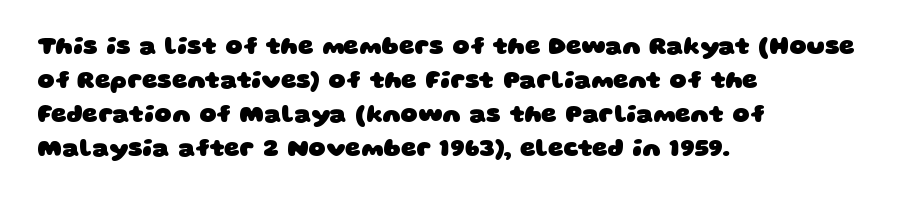
Q: Is the text bold? A: Yes.
Q: Is the text underlined? A: No.
Q: How is the paragraph aligned? A: Left-aligned.
Q: Is the spacing between letters normal or unusually wide? A: Normal.
Q: Is the spacing between lines tight, normal or loose? A: Normal.
